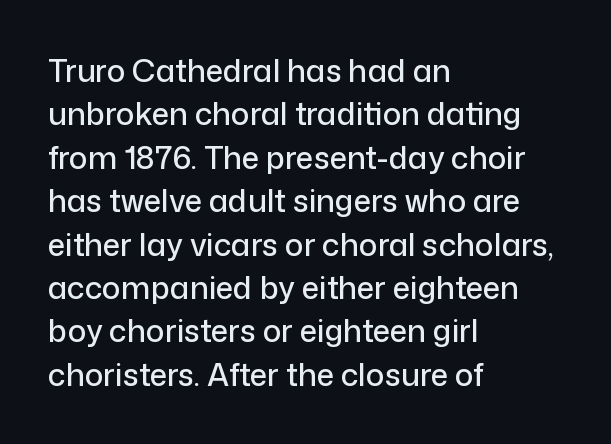
The image shows 31 px sans-serif type, upright; set left-aligned, normal line spacing (1.4x), normal letter spacing, not underlined; low stroke contrast and a medium x-height.
